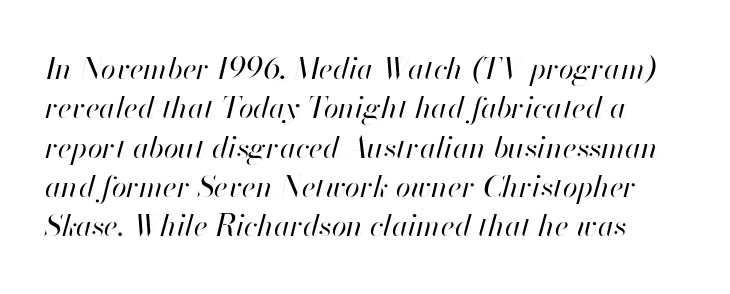
{"italic": "yes", "lean": "right", "slant_degrees": 13, "bold": "no", "weight": "regular", "width": "normal", "stroke_contrast": "high", "x_height": "small", "monospaced": "no", "underline": "no", "line_spacing": "normal", "line_spacing_ratio": 1.31, "letter_spacing": "normal", "letter_spacing_em": 0.0, "glyph_px": 30}
